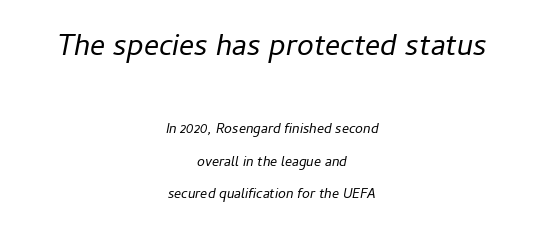
{"italic": "yes", "lean": "right", "slant_degrees": 11, "bold": "no", "weight": "regular", "width": "normal", "stroke_contrast": "low", "x_height": "medium", "monospaced": "no", "underline": "no", "align": "center", "line_spacing": "loose", "line_spacing_ratio": 2.33, "letter_spacing": "normal", "letter_spacing_em": 0.0, "larger_block": "first", "size_ratio": 2.14, "glyph_px": 30}
